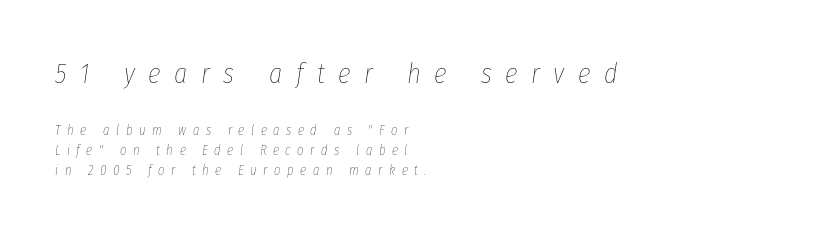
Compare the two chunks: the upper has the greater cap height. The line-height multiplier appears to be the usual default. Check the space under the baseline: it is left empty. The font is comparable to plain body text, perhaps lighter. Looks like regular typesetting: each glyph gets only the width it needs.
